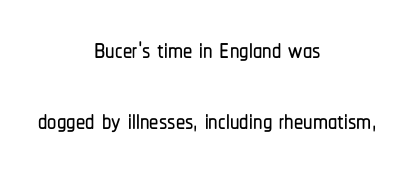
The image shows 37 px condensed sans-serif type, upright; set centered, loose line spacing (1.92x), normal letter spacing, not underlined; low stroke contrast and a medium x-height.
